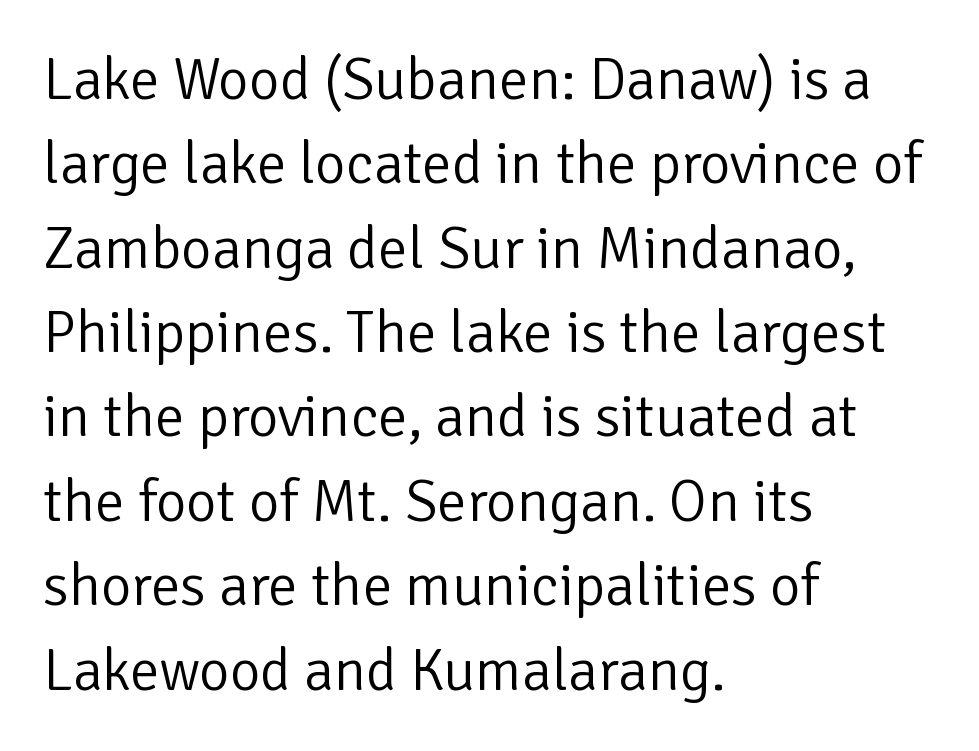
The gaps between neighbouring characters are ordinary and unremarkable. The string is rendered with underlining switched off. On a weight scale, this lands at 450 or below. Quick note: interline space is typical. Italic? Not at all — the glyphs are vertical. Unlike a traditional serif, this face leaves its strokes unadorned.
